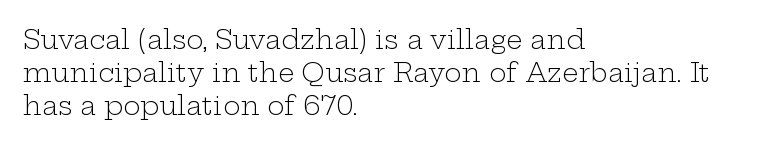
Q: Is the text bold? A: No.
Q: Is the text italic (slanted)? A: No, it is upright.
Q: Is the text underlined? A: No.
Q: How is the paragraph aligned? A: Left-aligned.
Q: Is the spacing between letters normal or unusually wide? A: Normal.
Q: Is the spacing between lines tight, normal or loose? A: Normal.
